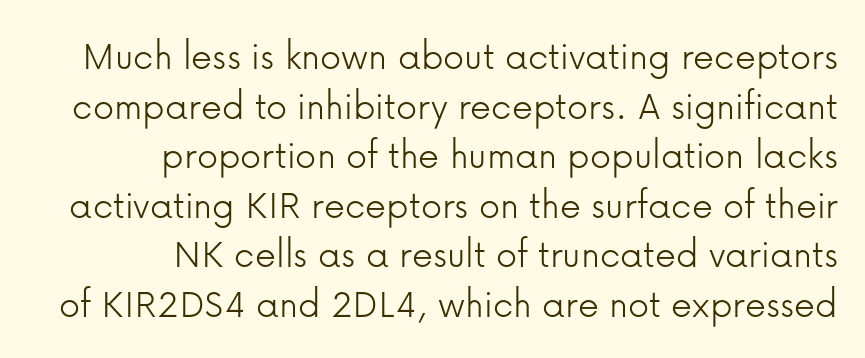
Layout note: lines flush right. Characters remain perfectly vertical along every line. This is sans-serif lettering, the kind often seen on screens and signage. Ink coverage per letter is moderate at most. What stands out about the letter spacing? Nothing — it is the standard amount. Think of a printed novel: that variable character pitch is what you see here.
